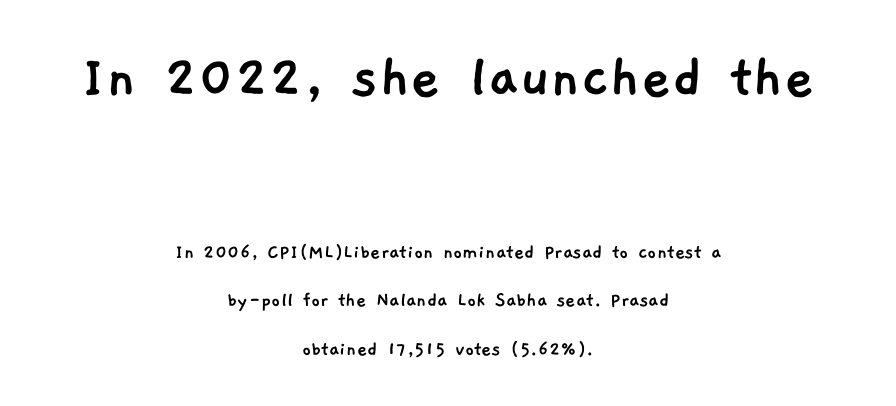
{"serif": "no", "width": "normal", "stroke_contrast": "low", "x_height": "medium", "monospaced": "no", "underline": "no", "align": "center", "line_spacing": "loose", "line_spacing_ratio": 2.21, "letter_spacing": "normal", "letter_spacing_em": 0.0, "larger_block": "first", "size_ratio": 2.95, "glyph_px": 65}
